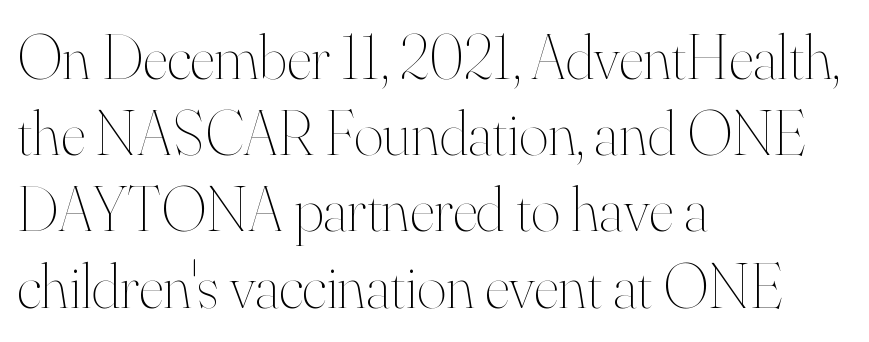
The image shows 63 px thin type, upright; set left-aligned, line spacing 1.21x, normal letter spacing, not underlined; high stroke contrast and a small x-height.
